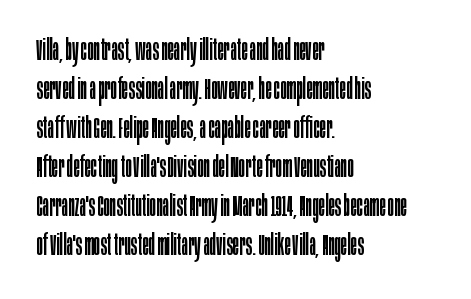
Baseline-to-baseline distance is the conventional proportion of letter height. Does the copy run flush right? No — it runs flush left. The font family rendered here belongs to the sans-serif group. The weight tops out at a normal text grade. This sample uses an upright cut, with every glyph sitting square on the baseline.
